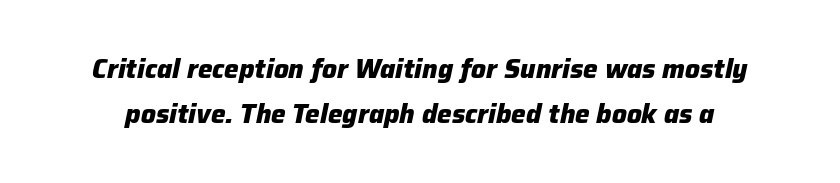
{"italic": "yes", "lean": "right", "slant_degrees": 12, "bold": "yes", "underline": "no", "line_spacing_ratio": 1.73, "letter_spacing": "normal", "letter_spacing_em": 0.0, "glyph_px": 26}
